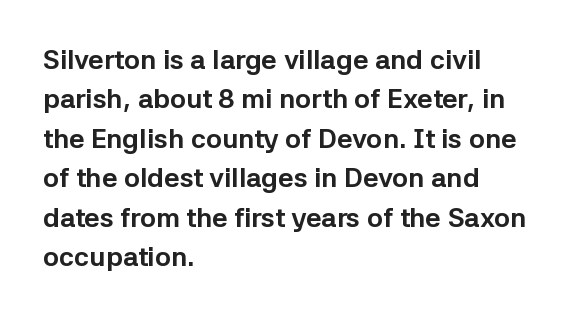
{"italic": "no", "bold": "yes", "underline": "no", "align": "left", "line_spacing": "normal", "line_spacing_ratio": 1.46, "letter_spacing": "normal", "letter_spacing_em": 0.0, "glyph_px": 27}
